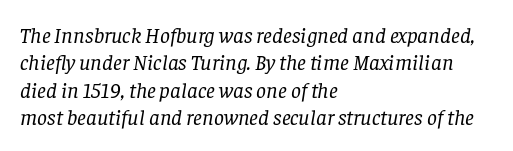
Q: Is the text bold? A: No.
Q: Is the text italic (slanted)? A: Yes, it leans right by about 8 degrees.
Q: Is the text underlined? A: No.
Q: How is the paragraph aligned? A: Left-aligned.
Q: Is the spacing between letters normal or unusually wide? A: Normal.
Q: Is the spacing between lines tight, normal or loose? A: Normal.
